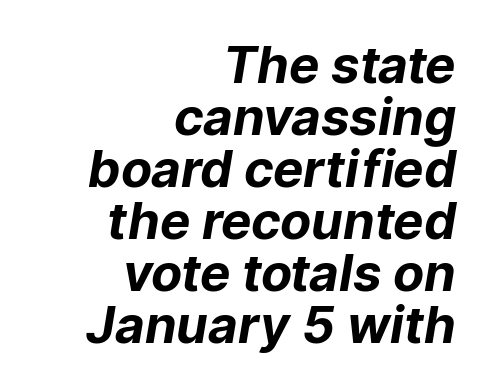
Anything drawn beneath the words? Only blank space. This rendering uses right alignment, leaving the left contour irregular. A typesetter would call this proportional, since set widths differ per character. Cramped leading.
